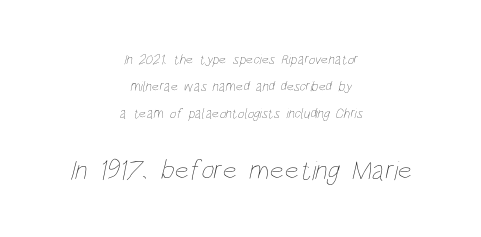
The image shows 28 px thin, condensed type; set centered, loose line spacing (1.94x), normal letter spacing, not underlined; the second (bottom) block is 2.0x larger; low stroke contrast and a large x-height.
